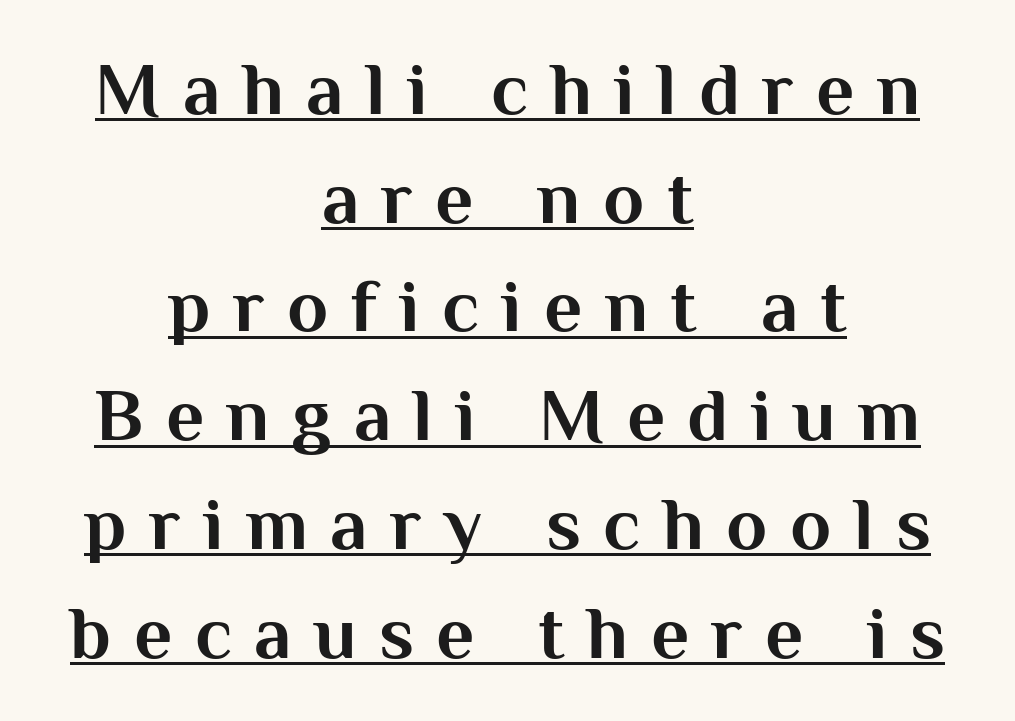
{"serif": "no", "italic": "no", "bold": "yes", "weight": "bold", "width": "normal", "stroke_contrast": "medium", "x_height": "medium", "monospaced": "no", "underline": "yes", "align": "center", "line_spacing": "normal", "line_spacing_ratio": 1.45, "letter_spacing": "wide", "letter_spacing_em": 0.3, "glyph_px": 75}
